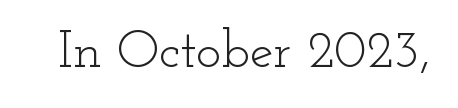
Q: Is the text bold? A: No.
Q: Is the text italic (slanted)? A: No, it is upright.
Q: Is the typeface a serif or a sans-serif typeface? A: Serif.
Q: Is the text underlined? A: No.
Q: Is the spacing between letters normal or unusually wide? A: Normal.
Q: Width (condensed, normal, or wide)? A: Wide.
Q: Stroke contrast? A: Low.
Q: x-height? A: Small.
Q: Monospaced? A: No.
